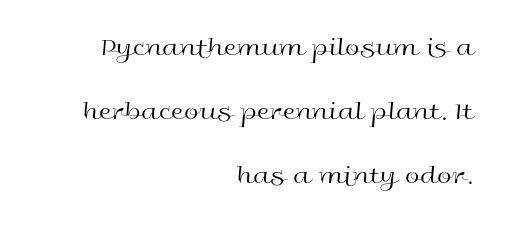
{"italic": "no", "bold": "no", "underline": "no", "align": "right", "line_spacing": "loose", "line_spacing_ratio": 2.47, "letter_spacing": "normal", "letter_spacing_em": 0.0, "glyph_px": 26}
